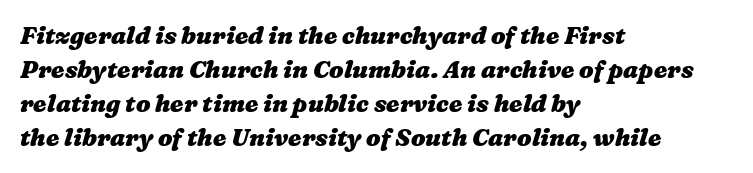
The image shows 24 px bold type; set left-aligned, normal line spacing (1.41x), normal letter spacing, not underlined.
